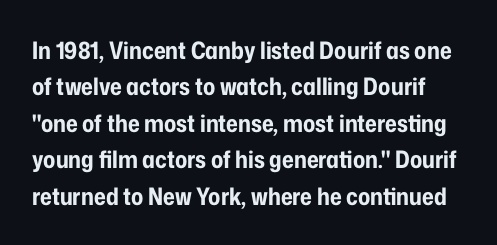
{"italic": "no", "bold": "yes", "underline": "no", "line_spacing": "normal", "line_spacing_ratio": 1.52, "letter_spacing": "normal", "letter_spacing_em": 0.0, "glyph_px": 24}
